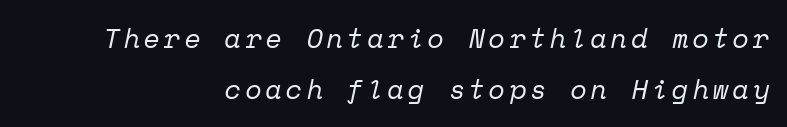
{"italic": "yes", "lean": "right", "slant_degrees": 12, "bold": "no", "underline": "no", "align": "right", "line_spacing_ratio": 1.89, "glyph_px": 27}
